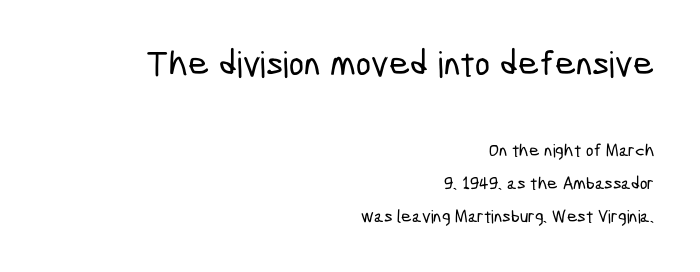
The image shows 36 px condensed sans-serif type; set right-aligned, line spacing 1.83x, normal letter spacing, not underlined; the first (top) block is 2.0x larger; low stroke contrast and a medium x-height.
